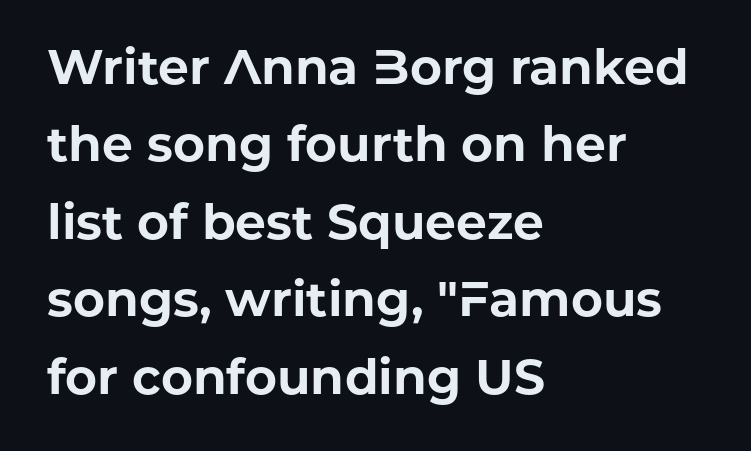
{"serif": "no", "italic": "no", "bold": "yes", "weight": "bold", "width": "normal", "stroke_contrast": "low", "x_height": "medium", "monospaced": "no", "underline": "no", "align": "left", "line_spacing": "normal", "line_spacing_ratio": 1.58, "letter_spacing": "normal", "letter_spacing_em": 0.0, "glyph_px": 49}
